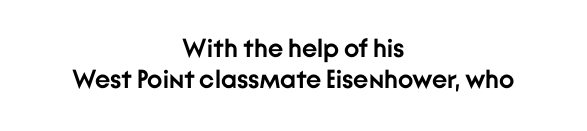
{"italic": "no", "bold": "yes", "underline": "no", "align": "center", "line_spacing_ratio": 1.2, "letter_spacing": "normal", "letter_spacing_em": 0.0, "glyph_px": 26}
